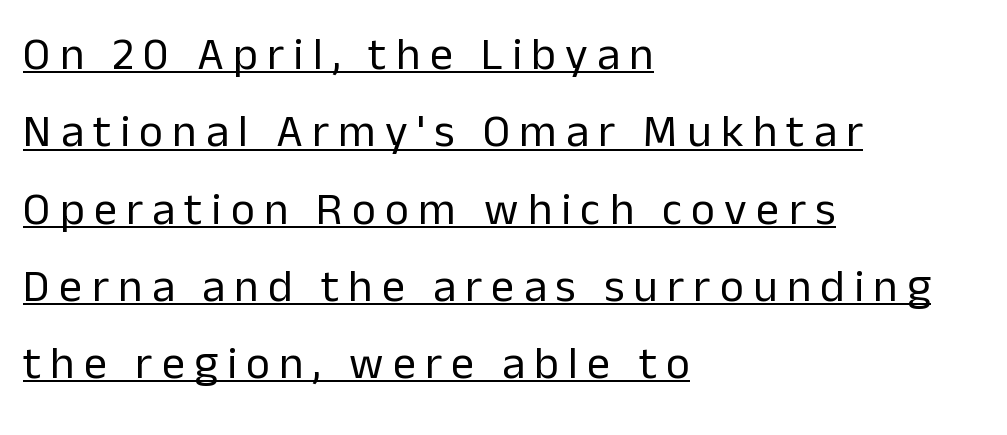
{"serif": "no", "italic": "no", "bold": "no", "weight": "regular", "width": "normal", "stroke_contrast": "low", "x_height": "medium", "monospaced": "no", "underline": "yes", "align": "left", "line_spacing": "normal", "line_spacing_ratio": 1.68, "letter_spacing": "wide", "letter_spacing_em": 0.2, "glyph_px": 46}
